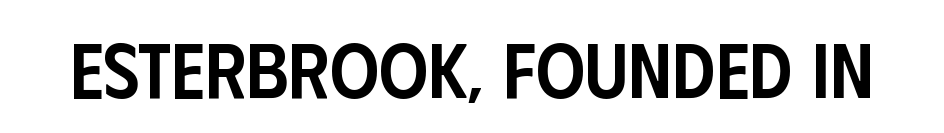
Is this a fixed-width face? No — the glyphs have proportional, varying widths. On the weight axis this lands at semibold, roughly 600. This is roman type, the default non-slanted kind. Unmarked baselines from the first word to the last.
